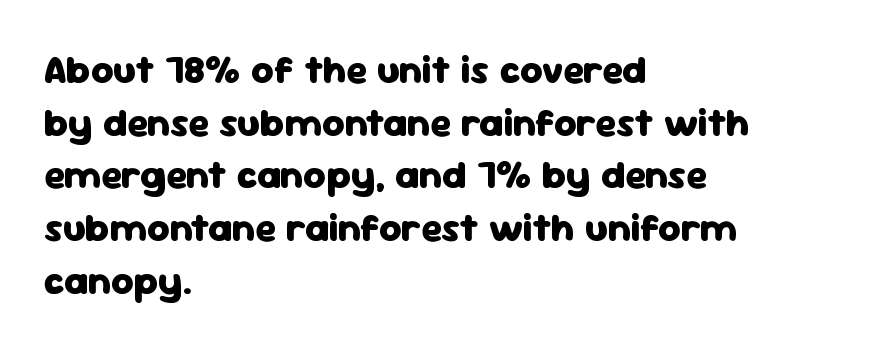
The image shows 39 px heavy sans-serif type, upright; set left-aligned, normal line spacing (1.35x), normal letter spacing, not underlined; low stroke contrast and a medium x-height.
